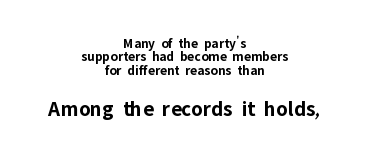
The image shows 22 px bold type, upright; set centered, tight line spacing (0.96x), normal letter spacing, not underlined; the second (bottom) block is 1.57x larger.
